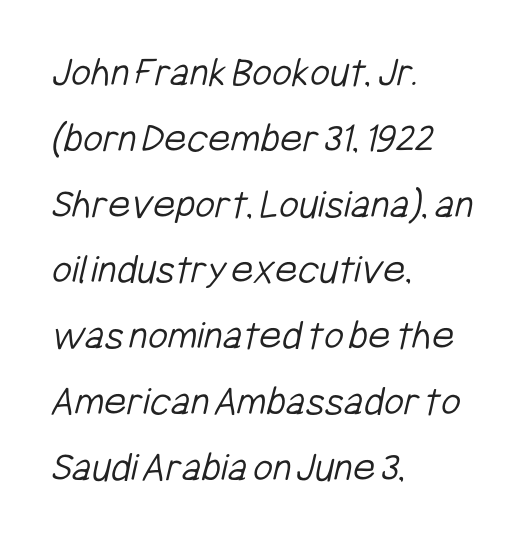
{"serif": "no", "bold": "no", "weight": "light", "width": "condensed", "stroke_contrast": "low", "x_height": "medium", "monospaced": "no", "underline": "no", "align": "left", "line_spacing": "normal", "line_spacing_ratio": 1.53, "letter_spacing": "normal", "letter_spacing_em": 0.0, "glyph_px": 43}
